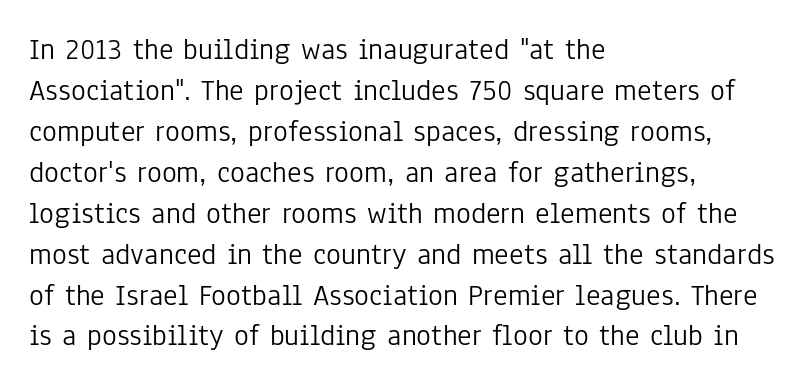
Q: Is the text bold? A: No.
Q: Is the text italic (slanted)? A: No, it is upright.
Q: Is the typeface a serif or a sans-serif typeface? A: Sans-serif.
Q: Is the text underlined? A: No.
Q: How is the paragraph aligned? A: Left-aligned.
Q: Is the spacing between letters normal or unusually wide? A: Normal.
Q: Is the spacing between lines tight, normal or loose? A: Normal.
Q: Width (condensed, normal, or wide)? A: Condensed.
Q: Stroke contrast? A: Low.
Q: x-height? A: Medium.
Q: Monospaced? A: No.
